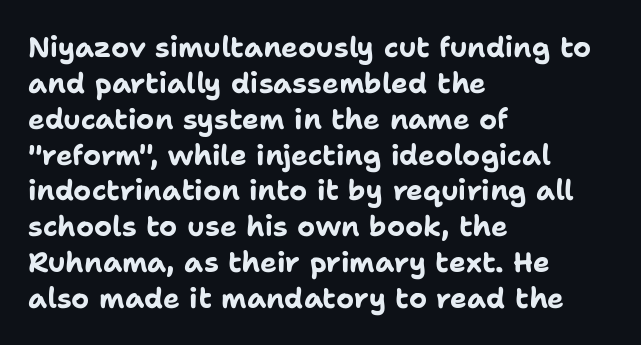
Q: Is the text bold? A: Yes.
Q: Is the text italic (slanted)? A: No, it is upright.
Q: Is the typeface a serif or a sans-serif typeface? A: Sans-serif.
Q: Is the text underlined? A: No.
Q: How is the paragraph aligned? A: Left-aligned.
Q: Is the spacing between letters normal or unusually wide? A: Normal.
Q: Is the spacing between lines tight, normal or loose? A: Normal.
Q: Width (condensed, normal, or wide)? A: Normal.
Q: Stroke contrast? A: Low.
Q: x-height? A: Medium.
Q: Monospaced? A: No.
